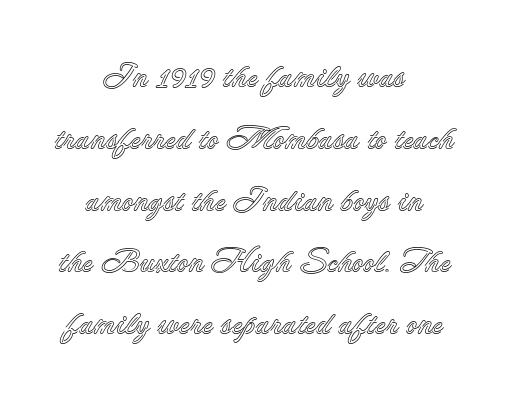
The line texture is even and compact thanks to regular tracking. Looks like regular typesetting: each glyph gets only the width it needs. One glance says open: line gaps are wider than usual. Each row of text sits above clean, open space. Caption: multi-line text, centered on the measure.
